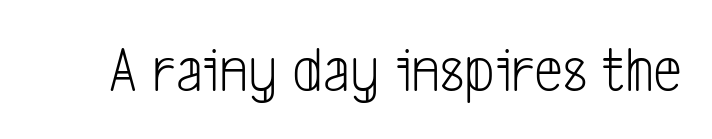
Q: Is the text bold? A: No.
Q: Is the typeface a serif or a sans-serif typeface? A: Sans-serif.
Q: Is the text underlined? A: No.
Q: Is the spacing between letters normal or unusually wide? A: Normal.
Q: Width (condensed, normal, or wide)? A: Condensed.
Q: Stroke contrast? A: Low.
Q: x-height? A: Medium.
Q: Monospaced? A: No.
